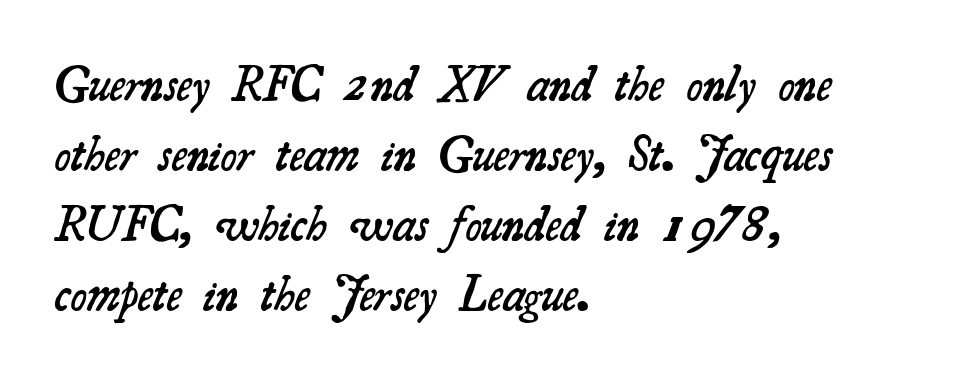
Character widths vary here, with narrow letters taking less room than wide ones. These lines sit exactly where default settings would place them. Honestly, the letter spacing is just normal — you wouldn't notice it. A somewhat darkened texture: the type is semibold rather than bold.
